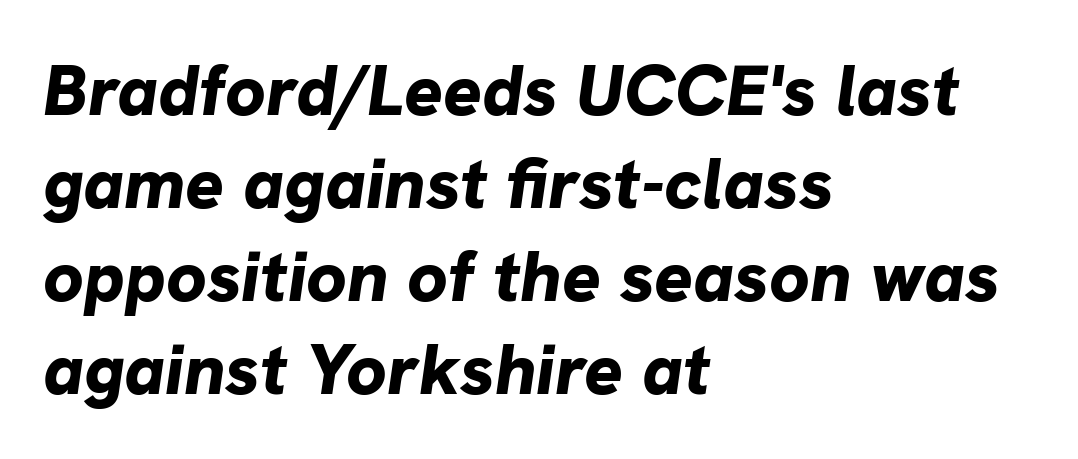
Heft: maximum for text — a bold. This block has exactly the height ordinary leading produces. The specimen omits any rule beneath the text block's lines. It's the slanting kind of type. How are the letters spaced? Ordinarily, with no added tracking. Proportional: the letters do not fall into vertical columns.
